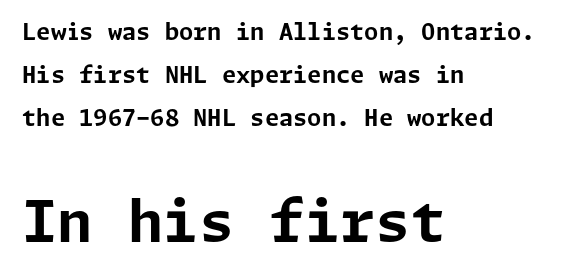
The image shows 57 px bold sans-serif type, upright; set left-aligned, line spacing 1.87x, normal letter spacing, not underlined; the second (bottom) block is 2.48x larger; low stroke contrast and a medium x-height.
